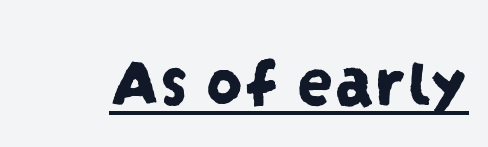
The image shows 73 px condensed sans-serif type; set normal letter spacing, underlined; low stroke contrast and a large x-height.
